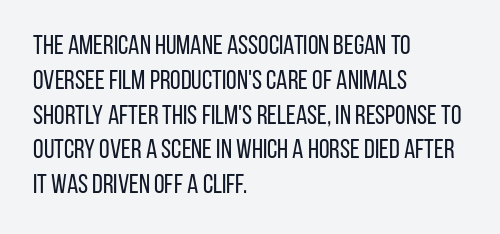
{"italic": "no", "bold": "no", "underline": "no", "align": "left", "line_spacing": "normal", "line_spacing_ratio": 1.29, "letter_spacing": "normal", "letter_spacing_em": 0.0, "glyph_px": 27}
